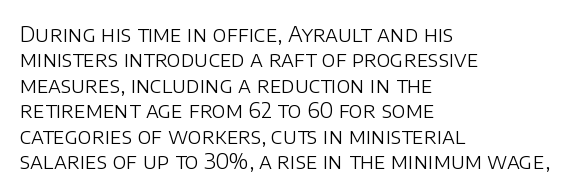
A bare baseline throughout the passage. Line beginnings align vertically; line endings do not. This sample uses plain, unmodified letter spacing. Posture: straight, roman, zero tilt. Is this a heavy cut? Hardly; it is regular or lighter.
